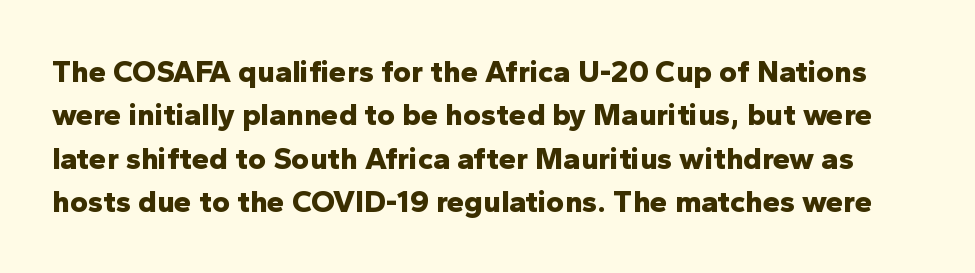
Every letter is thick-stroked: bold, no question. The font family rendered here belongs to the sans-serif group. Vertical strokes here are truly vertical. The horizontal fit of the characters is conventional and even.
